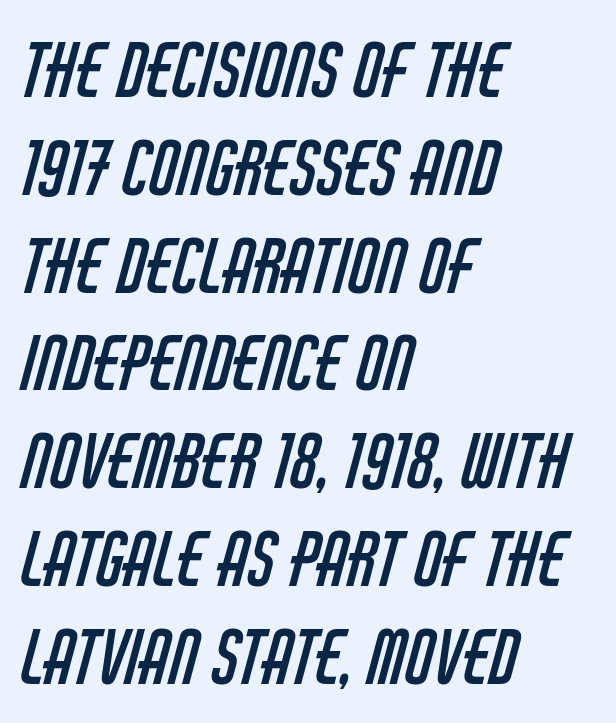
The image shows 73 px regular-weight, condensed sans-serif type; set left-aligned, normal line spacing (1.34x), normal letter spacing, not underlined; low stroke contrast and a large x-height.
